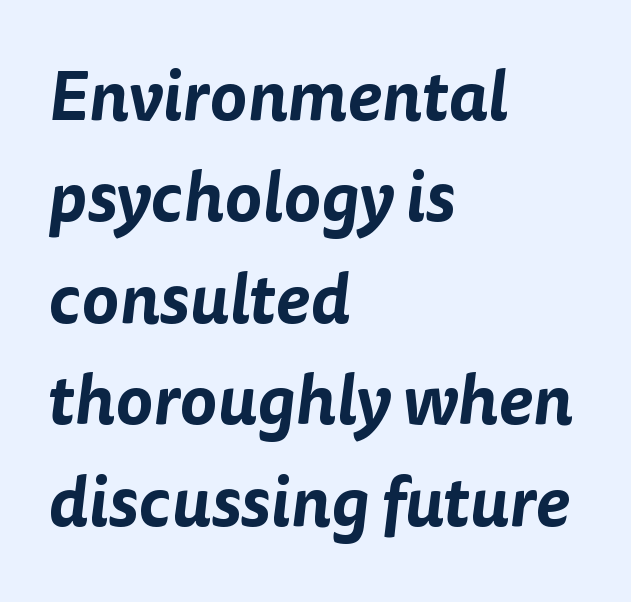
Q: Is the typeface a serif or a sans-serif typeface? A: Sans-serif.
Q: Is the text underlined? A: No.
Q: How is the paragraph aligned? A: Left-aligned.
Q: Is the spacing between letters normal or unusually wide? A: Normal.
Q: Is the spacing between lines tight, normal or loose? A: Normal.
Q: Width (condensed, normal, or wide)? A: Normal.
Q: Stroke contrast? A: Low.
Q: x-height? A: Medium.
Q: Monospaced? A: No.
